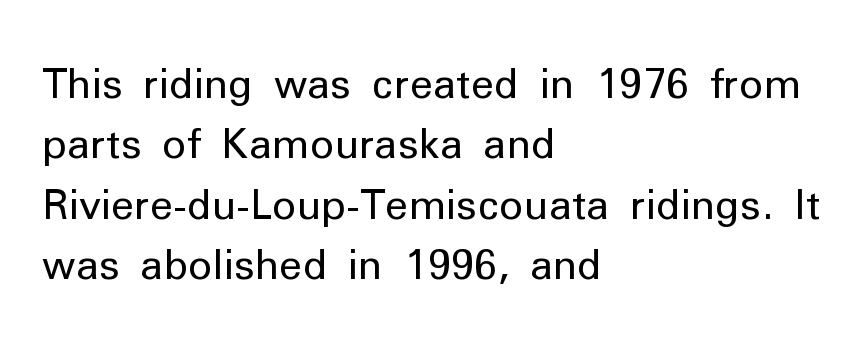
Vertical strokes here are truly vertical. Decoration check: the copy has no underline. The line-height multiplier appears to be the usual default. Each word holds together tightly as a unit, with standard inter-letter gaps.
